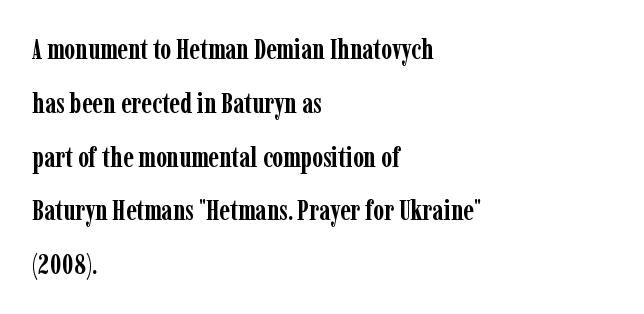
Character widths vary here, with narrow letters taking less room than wide ones. Baseline-to-baseline distance is far greater than the letter height. Default kerning and tracking; the words read as compact shapes. Pretty heavy lettering here — definitely bold.
